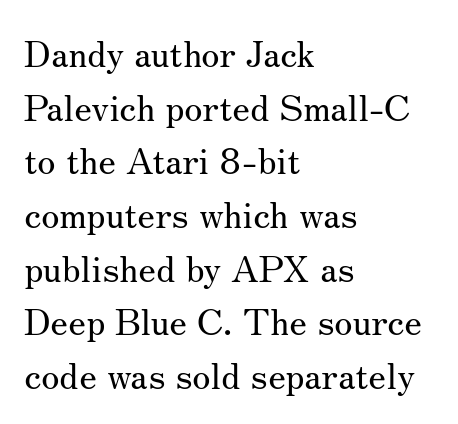
Q: Is the text bold? A: No.
Q: Is the text italic (slanted)? A: No, it is upright.
Q: Is the typeface a serif or a sans-serif typeface? A: Serif.
Q: Is the text underlined? A: No.
Q: How is the paragraph aligned? A: Left-aligned.
Q: Is the spacing between letters normal or unusually wide? A: Normal.
Q: Is the spacing between lines tight, normal or loose? A: Normal.
Q: Width (condensed, normal, or wide)? A: Normal.
Q: Stroke contrast? A: Medium.
Q: x-height? A: Small.
Q: Monospaced? A: No.
